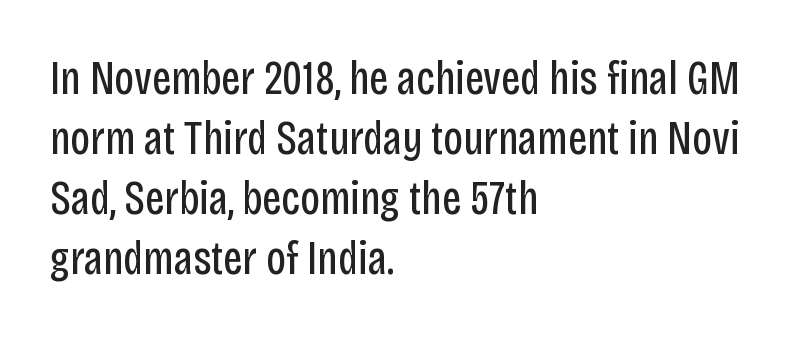
The letterforms sit shoulder to shoulder at normal distance. A quiet, ordinary-to-light weight characterises the typeface. This sample has the flowing, uneven cadence of proportional lettering. Italic? Not at all — the glyphs are vertical. The rendering anchors every line to the left-hand side. The font family rendered here belongs to the sans-serif group.
